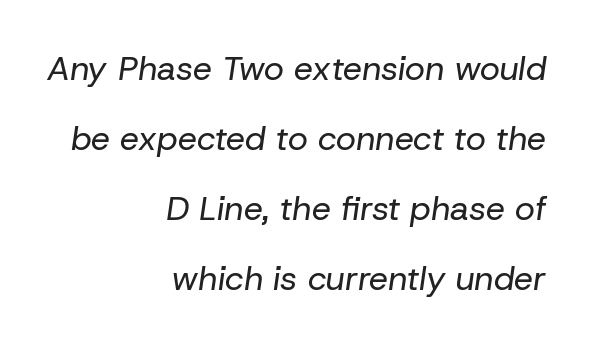
The image shows 34 px regular-weight type, italic (leaning right); set right-aligned, loose line spacing (2.06x), normal letter spacing, not underlined; low stroke contrast and a medium x-height.
